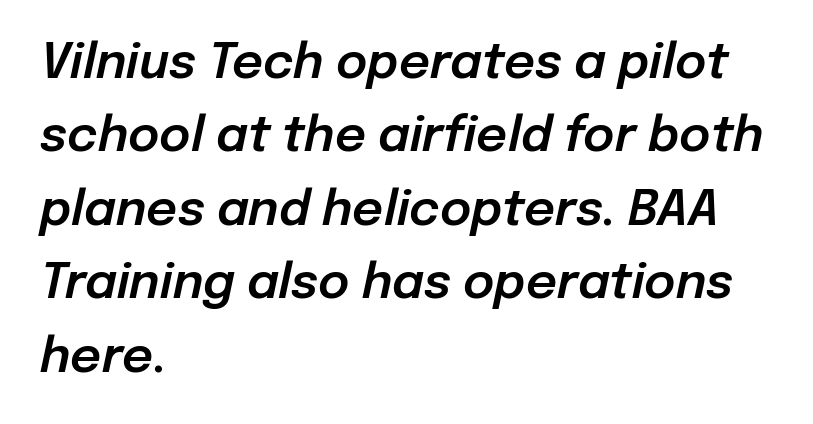
The image shows 48 px text type, italic (leaning right); set left-aligned, normal line spacing (1.53x), normal letter spacing, not underlined; low stroke contrast and a medium x-height.
